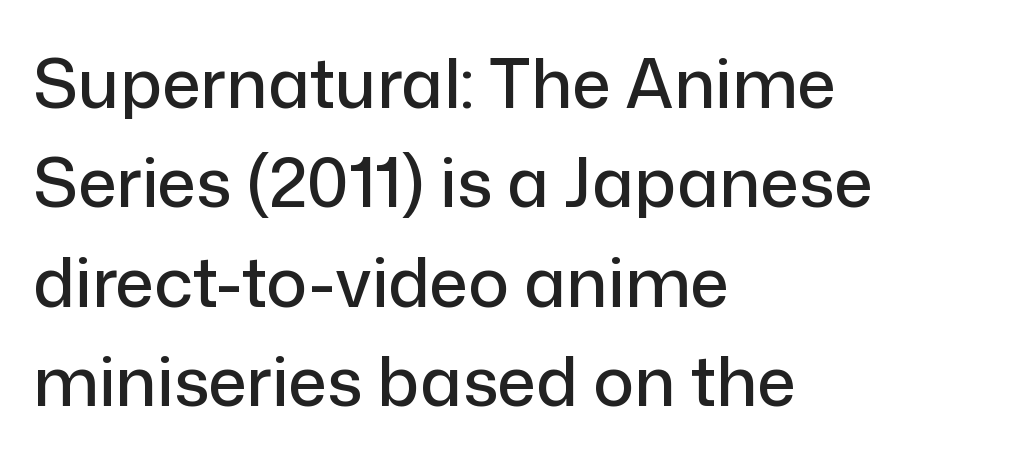
The image shows 68 px sans-serif type, upright; set left-aligned, normal line spacing (1.46x), normal letter spacing, not underlined; low stroke contrast and a medium x-height.
